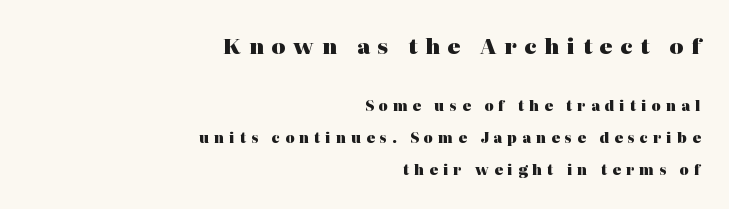
{"italic": "no", "bold": "yes", "underline": "no", "align": "right", "line_spacing": "loose", "line_spacing_ratio": 2.28, "letter_spacing": "wide", "letter_spacing_em": 0.37, "larger_block": "first", "size_ratio": 1.5, "glyph_px": 21}
